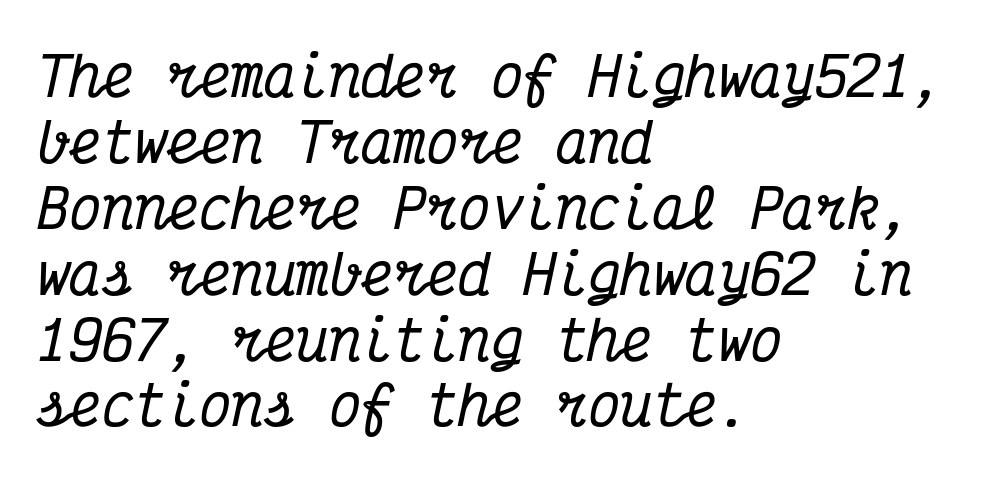
The image shows 54 px condensed serif type, italic (leaning right), monospaced; set left-aligned, line spacing 1.22x, normal letter spacing, not underlined; medium stroke contrast and a medium x-height.
